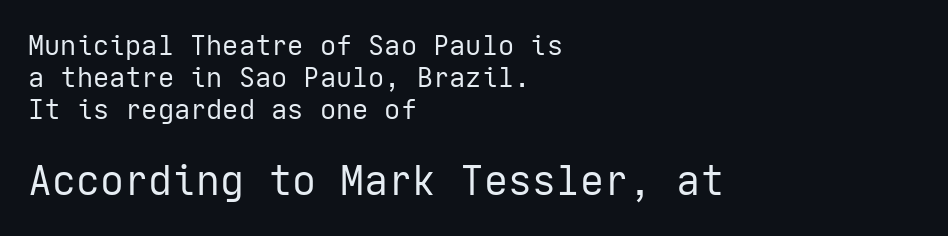
Compared with typical body copy, the letter spacing here is the same. The second block has been scaled up relative to the first. The font sits on the lighter half of the weight spectrum, regular included. Glance below the letters and you will spot only blank space. The paragraph has a hard left edge and a soft right edge.
